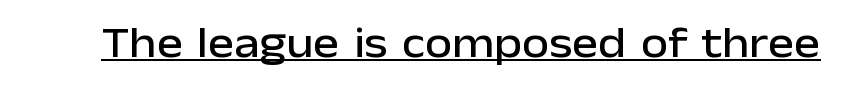
The image shows 44 px sans-serif type, upright; set normal letter spacing, underlined; low stroke contrast and a medium x-height.
